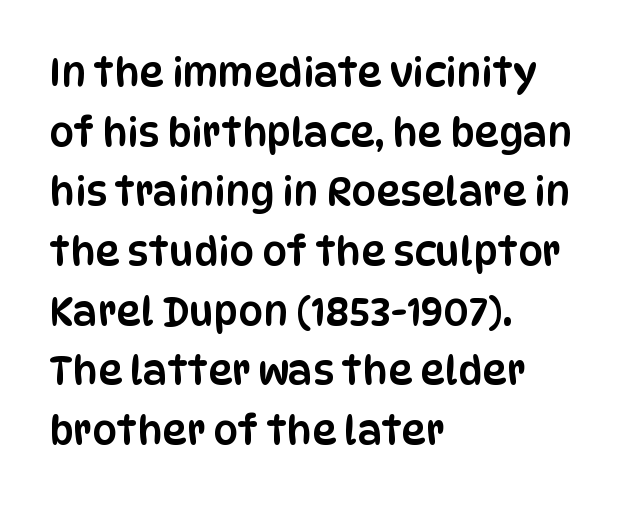
A roman cut, with each character standing at attention. The rendering shows plain stroke endings on the letterforms — a sans-serif design. The passage shown is not underscored anywhere. Each line starts at the same left margin while the right side varies. The passage shown is typed in a proportional face where columns would drift. If you measured baseline to baseline, you'd find a middling distance.
